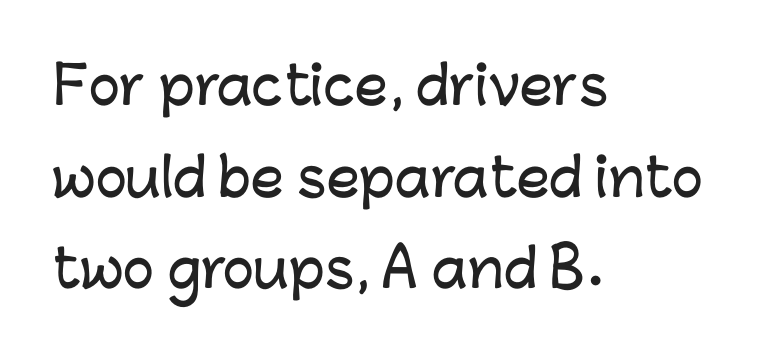
{"serif": "no", "italic": "no", "width": "normal", "stroke_contrast": "low", "x_height": "medium", "monospaced": "no", "underline": "no", "align": "left", "line_spacing_ratio": 1.76, "letter_spacing": "normal", "letter_spacing_em": 0.0, "glyph_px": 52}
